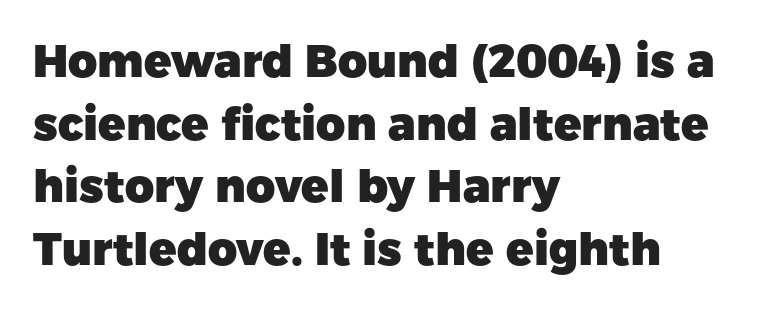
Q: Is the text bold? A: Yes.
Q: Is the text italic (slanted)? A: No, it is upright.
Q: Is the typeface a serif or a sans-serif typeface? A: Sans-serif.
Q: Is the text underlined? A: No.
Q: How is the paragraph aligned? A: Left-aligned.
Q: Is the spacing between letters normal or unusually wide? A: Normal.
Q: Is the spacing between lines tight, normal or loose? A: Normal.
Q: Width (condensed, normal, or wide)? A: Normal.
Q: Stroke contrast? A: Low.
Q: x-height? A: Medium.
Q: Monospaced? A: No.
